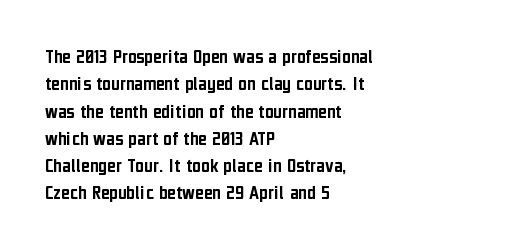
Q: Is the text italic (slanted)? A: No, it is upright.
Q: Is the text underlined? A: No.
Q: How is the paragraph aligned? A: Left-aligned.
Q: Is the spacing between letters normal or unusually wide? A: Normal.
Q: Is the spacing between lines tight, normal or loose? A: Normal.
